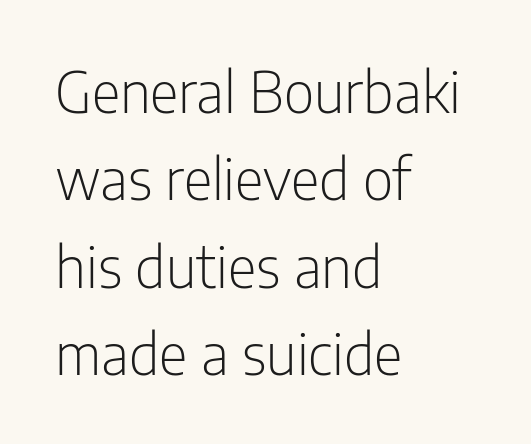
{"serif": "no", "italic": "no", "bold": "no", "weight": "light", "width": "condensed", "stroke_contrast": "low", "x_height": "medium", "monospaced": "no", "underline": "no", "align": "left", "line_spacing": "normal", "line_spacing_ratio": 1.56, "letter_spacing": "normal", "letter_spacing_em": 0.0, "glyph_px": 56}
